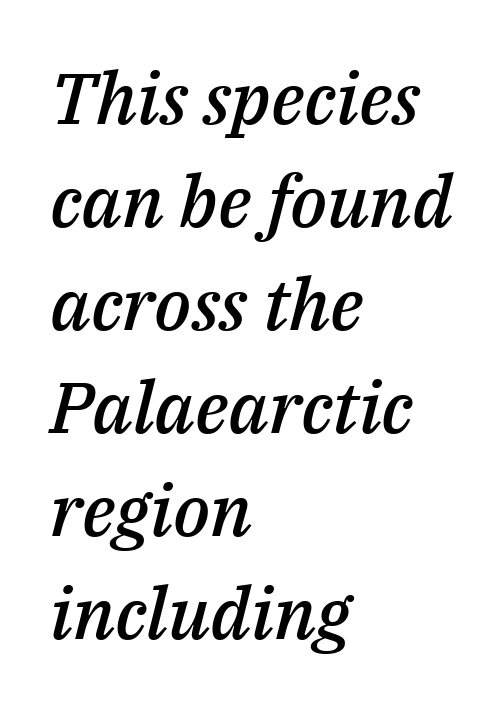
The sample has been set in demibold, a notch under bold. Here the designer chose a conventional face with non-uniform glyph widths. Normally led — the rows are evenly, conventionally spaced. The passage shown has conventional tracking throughout. Quick note: underline off. These lines were composed using italics.
